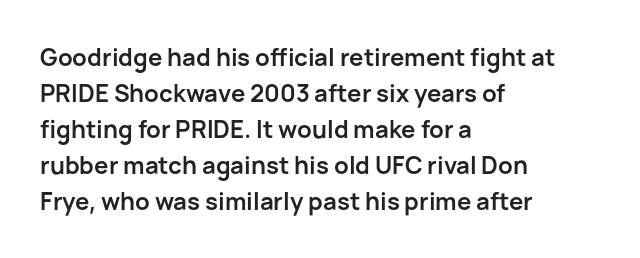
Q: Is the text bold? A: Yes.
Q: Is the text italic (slanted)? A: No, it is upright.
Q: Is the text underlined? A: No.
Q: How is the paragraph aligned? A: Left-aligned.
Q: Is the spacing between letters normal or unusually wide? A: Normal.
Q: Is the spacing between lines tight, normal or loose? A: Normal.
